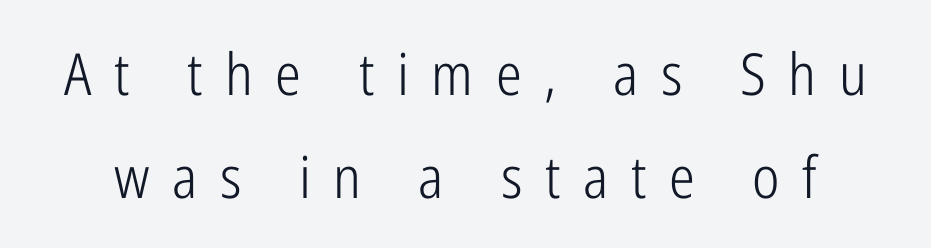
These lines were composed using upright roman letters. The face used here is proportionally spaced, like ordinary book or web type. Words appear elongated and porous because spacing is wide. Type without underlining.
